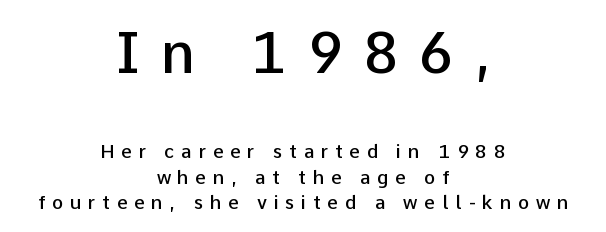
The image shows 57 px semibold sans-serif type, upright; set centered, normal line spacing (1.33x), unusually wide letter spacing (+0.35 em), not underlined; the first (top) block is 3.0x larger; low stroke contrast and a medium x-height.
